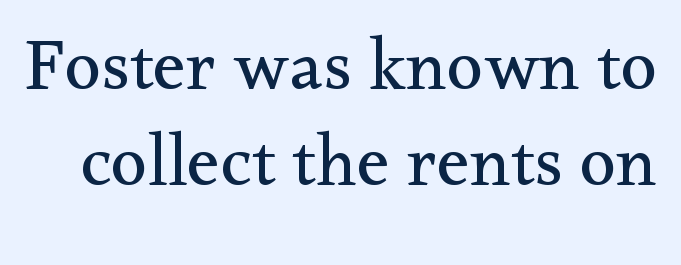
Q: Is the text bold? A: No.
Q: Is the text italic (slanted)? A: No, it is upright.
Q: Is the typeface a serif or a sans-serif typeface? A: Serif.
Q: Is the text underlined? A: No.
Q: Is the spacing between letters normal or unusually wide? A: Normal.
Q: Is the spacing between lines tight, normal or loose? A: Normal.
Q: Width (condensed, normal, or wide)? A: Normal.
Q: Stroke contrast? A: Medium.
Q: x-height? A: Small.
Q: Monospaced? A: No.
